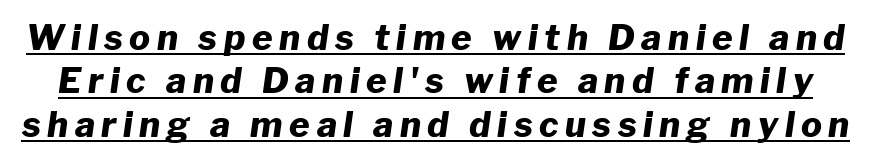
Q: Is the text bold? A: Yes.
Q: Is the text italic (slanted)? A: Yes, it leans right by about 8 degrees.
Q: Is the text underlined? A: Yes.
Q: Width (condensed, normal, or wide)? A: Normal.
Q: Stroke contrast? A: Low.
Q: x-height? A: Medium.
Q: Monospaced? A: No.
